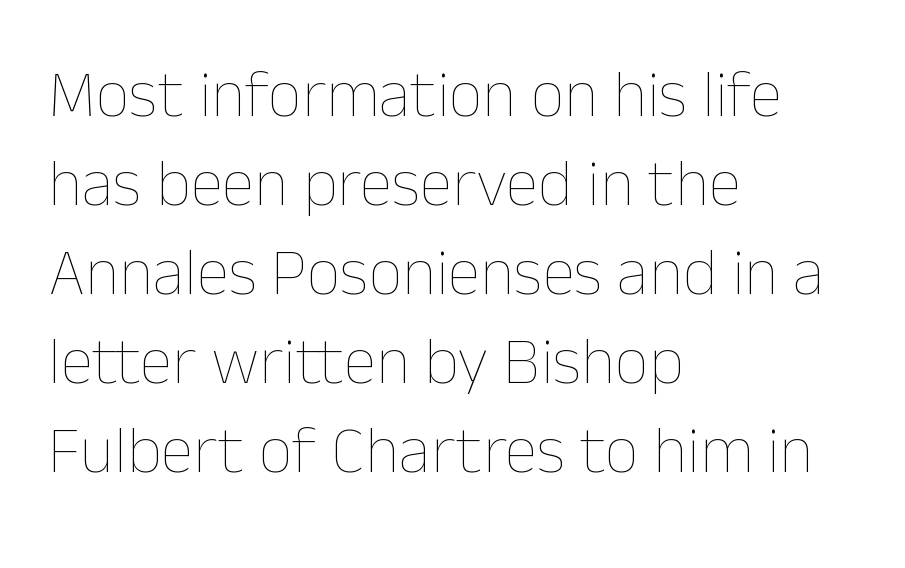
The image shows 67 px thin type, upright; set left-aligned, normal line spacing (1.33x), normal letter spacing, not underlined; low stroke contrast and a medium x-height.
